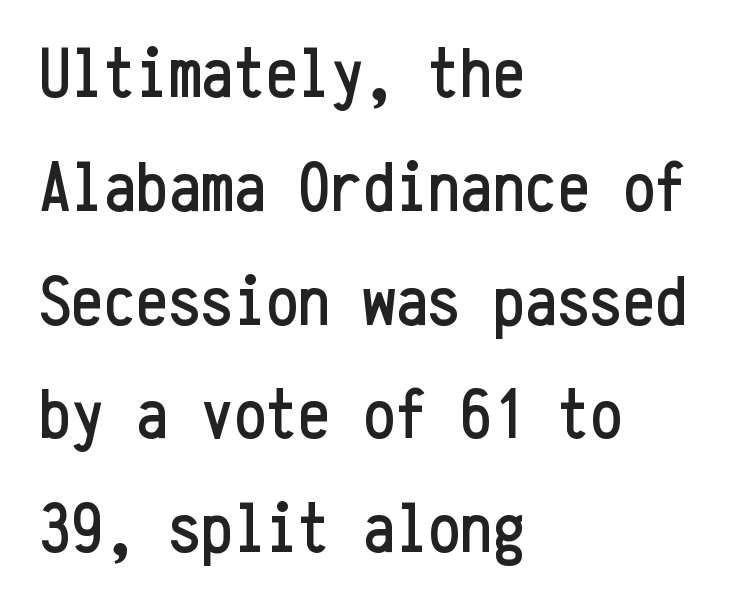
Q: Is the text italic (slanted)? A: No, it is upright.
Q: Is the typeface a serif or a sans-serif typeface? A: Sans-serif.
Q: Is the text underlined? A: No.
Q: How is the paragraph aligned? A: Left-aligned.
Q: Is the spacing between letters normal or unusually wide? A: Normal.
Q: Is the spacing between lines tight, normal or loose? A: Normal.
Q: Width (condensed, normal, or wide)? A: Condensed.
Q: Stroke contrast? A: Low.
Q: x-height? A: Medium.
Q: Monospaced? A: Yes.
